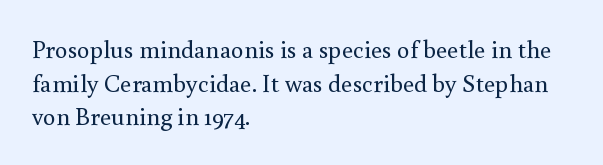
Honestly, there is no underline to notice here at all. When letters stand straight like this, we call the style roman or upright. The passage shown stacks its lines at a standard gap. Horizontal alignment here is leftward, the default for most running prose. Ink coverage per letter is moderate at most.
